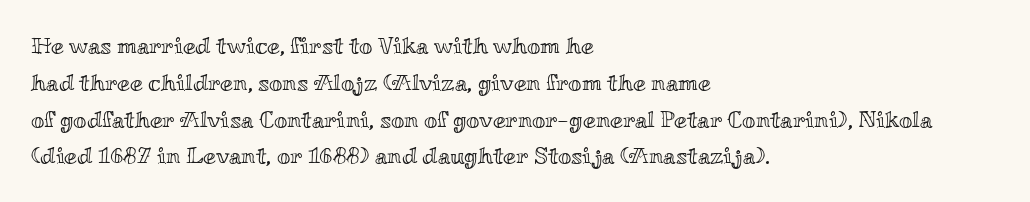
Q: Is the text italic (slanted)? A: No, it is upright.
Q: Is the text underlined? A: No.
Q: How is the paragraph aligned? A: Left-aligned.
Q: Is the spacing between letters normal or unusually wide? A: Normal.
Q: Is the spacing between lines tight, normal or loose? A: Normal.
